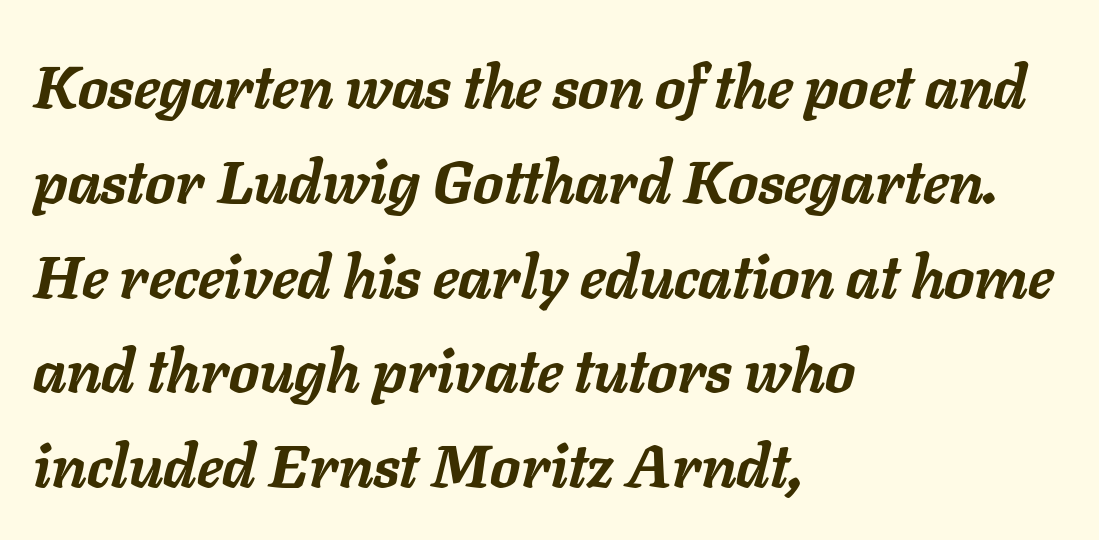
The image shows 60 px semibold type, italic (leaning right); set left-aligned, normal line spacing (1.58x), normal letter spacing, not underlined; low stroke contrast and a medium x-height.
